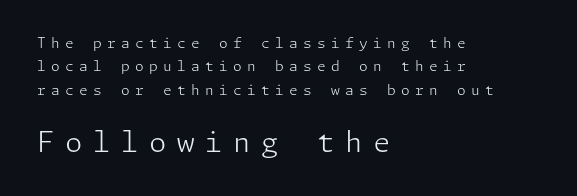
{"serif": "no", "italic": "no", "bold": "no", "weight": "light", "width": "normal", "stroke_contrast": "low", "x_height": "medium", "underline": "no", "align": "left", "line_spacing": "normal", "line_spacing_ratio": 1.67, "letter_spacing": "wide", "letter_spacing_em": 0.38, "larger_block": "second", "size_ratio": 2.0, "glyph_px": 28}
